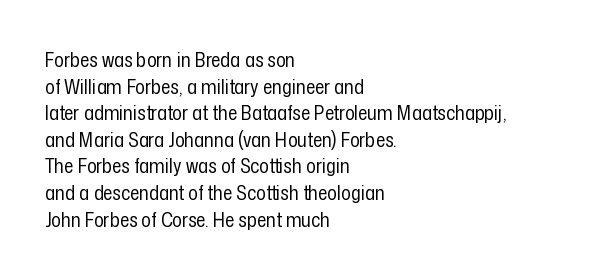
Does the copy run flush right? No — it runs flush left. The block of text has a typical density, with ordinary space between rows. This sample uses plain, unmodified letter spacing. The zone under the glyphs is completely vacant. A roman cut, with each character standing at attention. Stem width sits at or under what a default text font uses.
